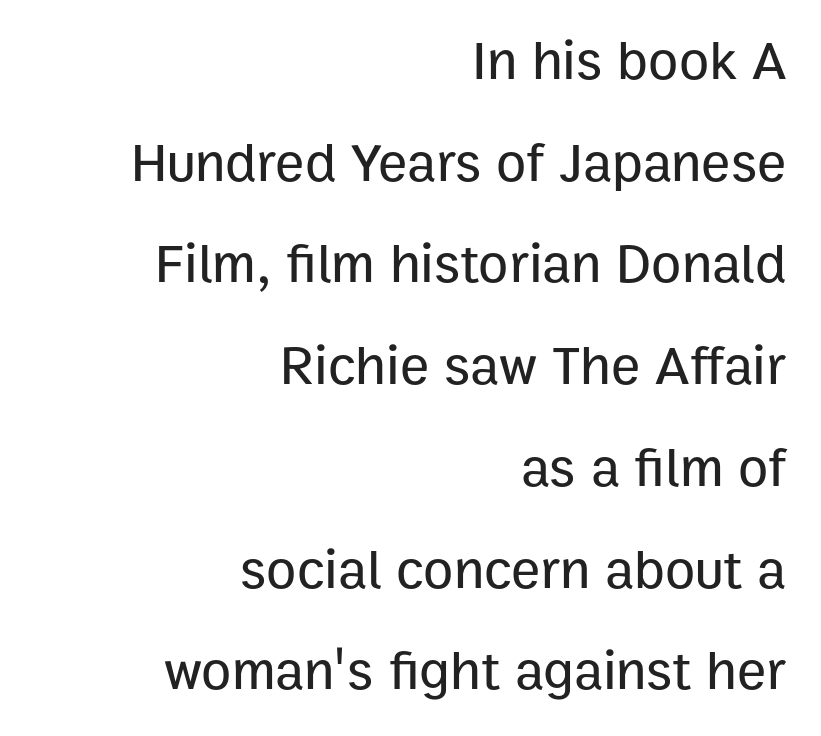
{"serif": "no", "italic": "no", "width": "normal", "stroke_contrast": "low", "x_height": "medium", "monospaced": "no", "underline": "no", "align": "right", "line_spacing_ratio": 1.85, "letter_spacing": "normal", "letter_spacing_em": 0.0, "glyph_px": 55}
